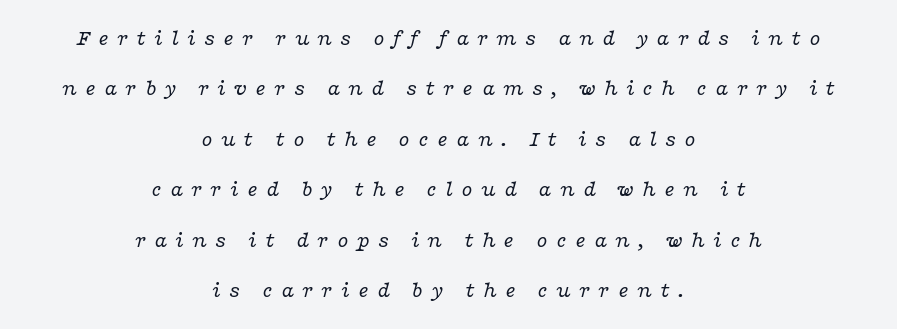
{"italic": "yes", "lean": "right", "slant_degrees": 16, "bold": "no", "underline": "no", "align": "center", "line_spacing": "loose", "line_spacing_ratio": 2.29, "letter_spacing": "wide", "letter_spacing_em": 0.36, "glyph_px": 22}
